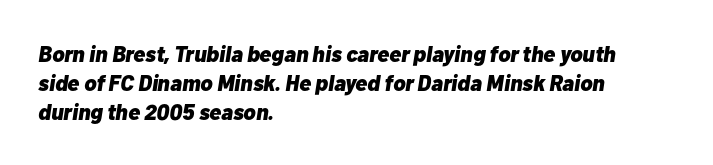
Q: Is the text bold? A: Yes.
Q: Is the text italic (slanted)? A: Yes, it leans right by about 10 degrees.
Q: Is the text underlined? A: No.
Q: How is the paragraph aligned? A: Left-aligned.
Q: Is the spacing between letters normal or unusually wide? A: Normal.
Q: Is the spacing between lines tight, normal or loose? A: Normal.
